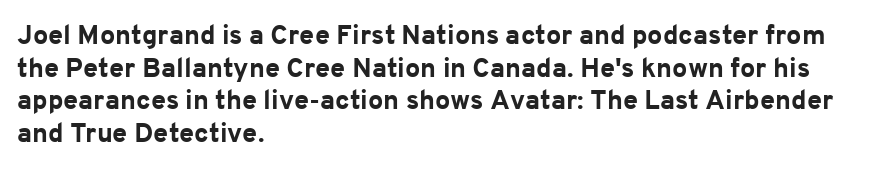
{"italic": "no", "bold": "yes", "underline": "no", "align": "left", "line_spacing_ratio": 1.21, "letter_spacing": "normal", "letter_spacing_em": 0.0, "glyph_px": 27}
